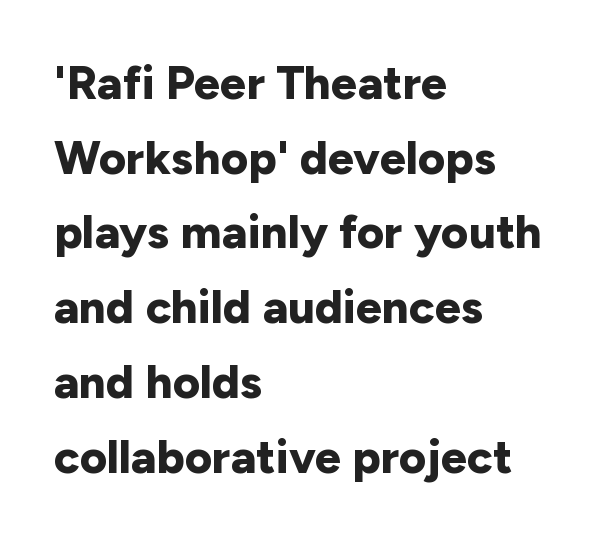
{"serif": "no", "italic": "no", "bold": "yes", "weight": "bold", "width": "normal", "stroke_contrast": "low", "x_height": "medium", "monospaced": "no", "underline": "no", "align": "left", "line_spacing": "normal", "line_spacing_ratio": 1.59, "letter_spacing": "normal", "letter_spacing_em": 0.0, "glyph_px": 47}
